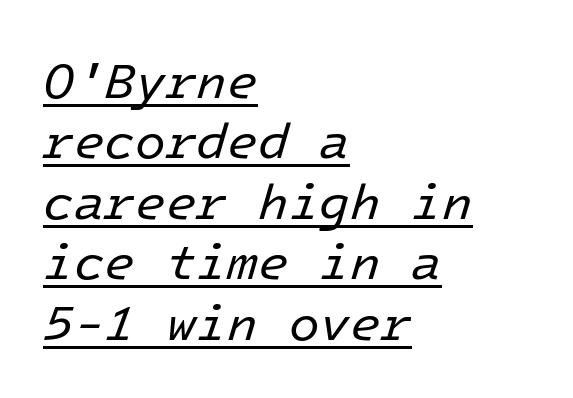
{"italic": "yes", "lean": "right", "slant_degrees": 16, "bold": "no", "weight": "regular", "width": "normal", "stroke_contrast": "low", "x_height": "medium", "underline": "yes", "align": "left", "line_spacing_ratio": 1.21, "letter_spacing": "normal", "letter_spacing_em": 0.0, "glyph_px": 50}
